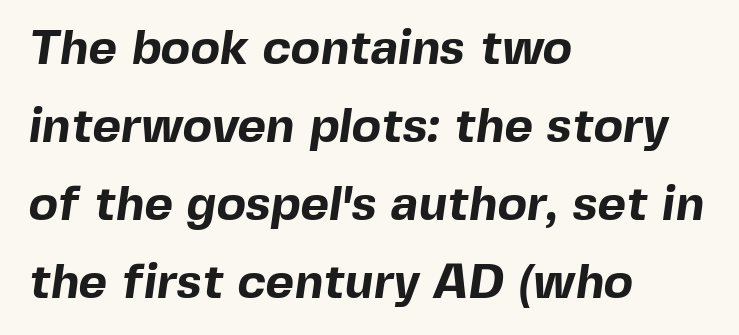
The image shows 49 px bold sans-serif type; set left-aligned, normal line spacing (1.59x), normal letter spacing, not underlined; a medium x-height.
